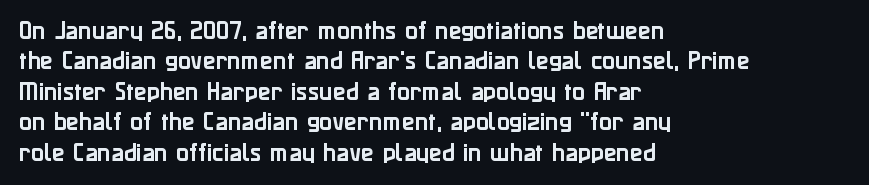
A bare baseline throughout the passage. This rendering uses left alignment, leaving the right contour irregular. Vertical strokes here are truly vertical. Glyph-to-glyph distance matches everyday printed text. If you measured baseline to baseline, you'd find a middling distance.
